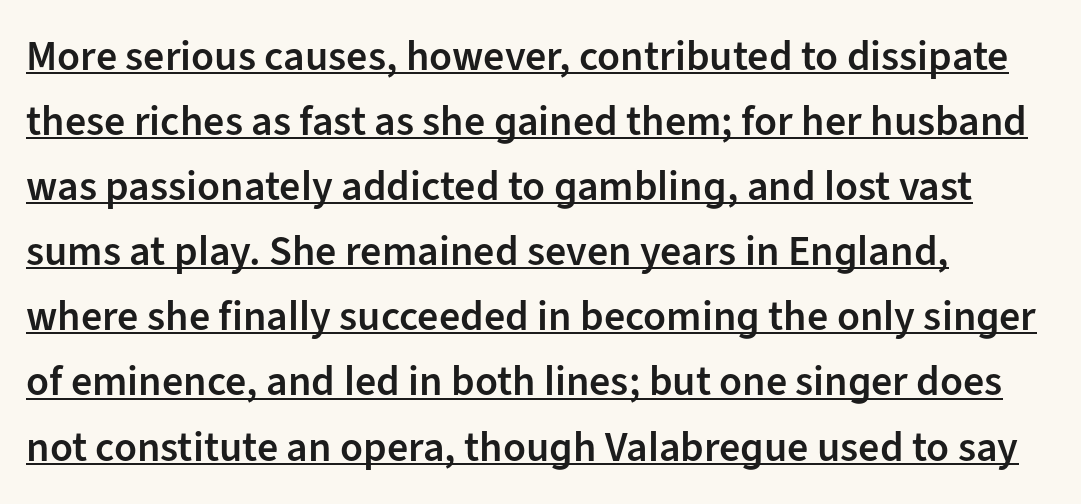
The font's upright variant was chosen for this text. The face used here is a sans, in the tradition of grotesques and geometrics. This rendering features underlined lettering. The passage shown is typed in a proportional face where columns would drift. Emphasis by weight is partial: semibold.
